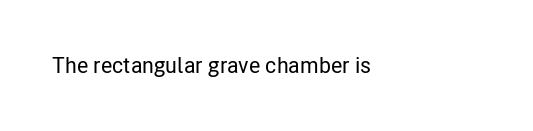
The image shows 22 px text type, upright; set left-aligned, normal letter spacing, not underlined.
